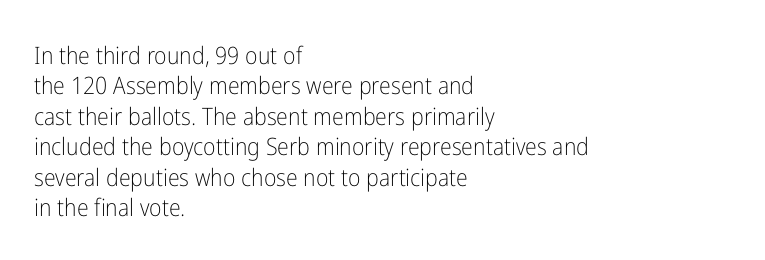
The type sits square on the baseline with zero lean. Only glyphs here, with clear space below each row. This sample is left-justified, so line endings fall wherever the words run out. Nothing unusual about the tracking: characters are spaced as the font intends. No extra ink here — the face is not bold.
